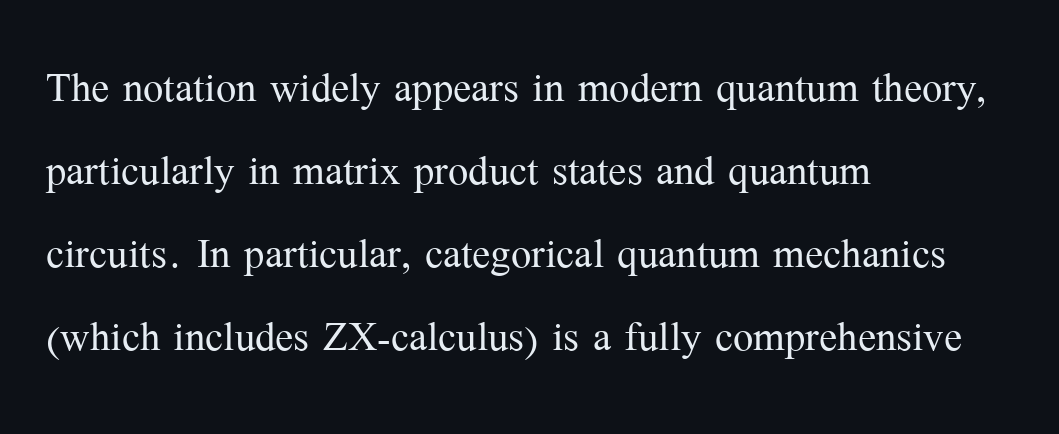
The image shows 54 px light serif type, upright; set left-aligned, normal line spacing (1.54x), normal letter spacing, not underlined; medium stroke contrast and a medium x-height.
